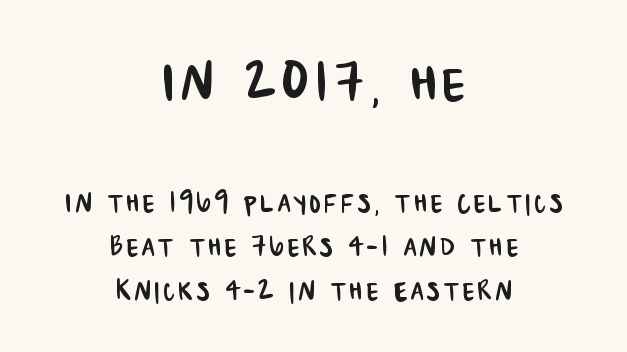
Quick note: interline space is typical. The face used here is a sans, in the tradition of grotesques and geometrics. Anything drawn beneath the words? Only blank space. Do the characters align in a grid? No, the font is proportional. Neither beginnings nor endings align; midpoints do.
